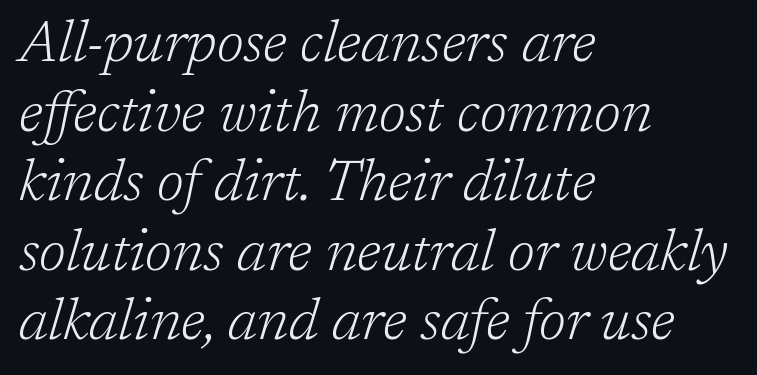
Where is the straight margin? On the left. A typesetter would call this proportional, since set widths differ per character. The letters are slanted; this is an italic face. Letter spacing: default.
